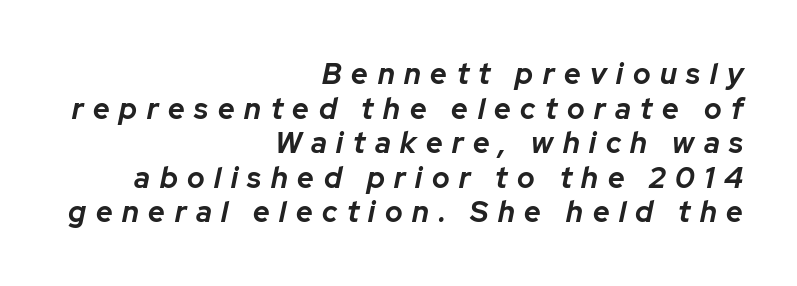
{"italic": "yes", "lean": "right", "slant_degrees": 12, "bold": "yes", "weight": "bold", "width": "normal", "stroke_contrast": "low", "x_height": "medium", "monospaced": "no", "underline": "no", "align": "right", "line_spacing_ratio": 1.19, "letter_spacing": "wide", "letter_spacing_em": 0.33, "glyph_px": 29}
